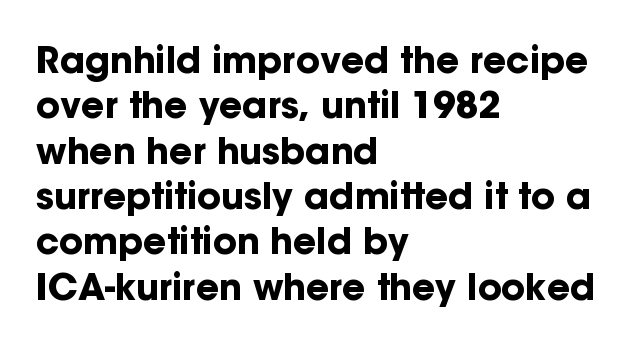
Think of a printed novel: that variable character pitch is what you see here. This rendering features lettering with no underline. Honestly, the row spacing looks completely unremarkable. Plenty of ink on the page — the face is bold.
